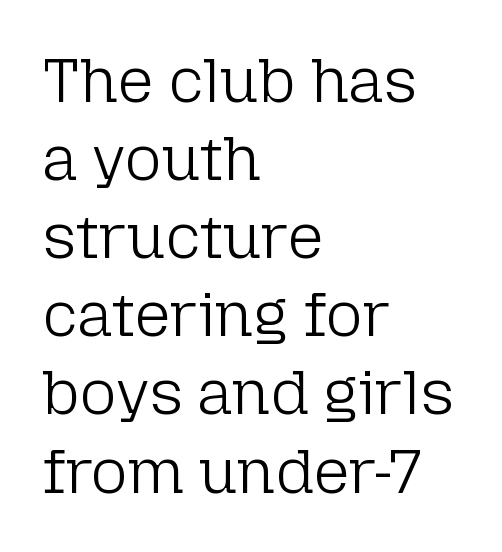
{"serif": "no", "italic": "no", "bold": "no", "weight": "light", "width": "normal", "stroke_contrast": "low", "x_height": "medium", "monospaced": "no", "underline": "no", "align": "left", "line_spacing_ratio": 1.24, "letter_spacing": "normal", "letter_spacing_em": 0.0, "glyph_px": 63}
